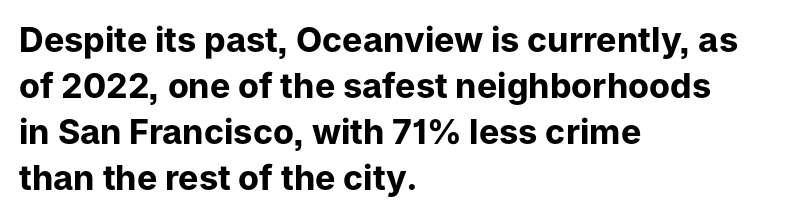
The font family rendered here belongs to the sans-serif group. Rendered with straight, roman letterforms. The face used here is proportionally spaced, like ordinary book or web type. If you measured baseline to baseline, you'd find a middling distance. Underline: absent. Every letter is thick-stroked: bold, no question.
